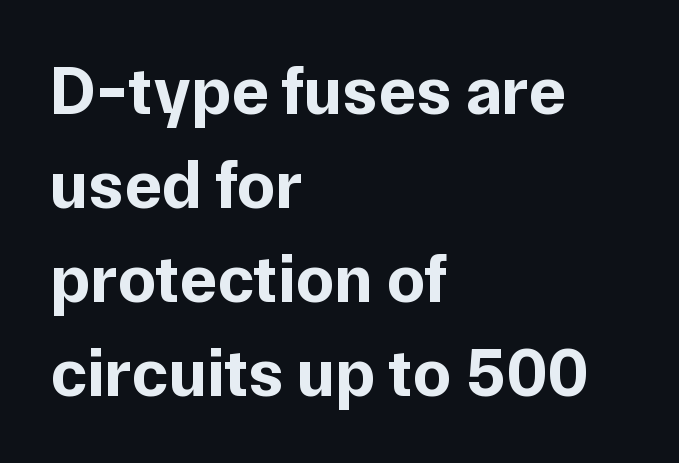
Q: Is the text bold? A: Yes.
Q: Is the text italic (slanted)? A: No, it is upright.
Q: Is the typeface a serif or a sans-serif typeface? A: Sans-serif.
Q: Is the text underlined? A: No.
Q: How is the paragraph aligned? A: Left-aligned.
Q: Is the spacing between letters normal or unusually wide? A: Normal.
Q: Is the spacing between lines tight, normal or loose? A: Normal.
Q: Width (condensed, normal, or wide)? A: Normal.
Q: Stroke contrast? A: Low.
Q: x-height? A: Medium.
Q: Monospaced? A: No.
